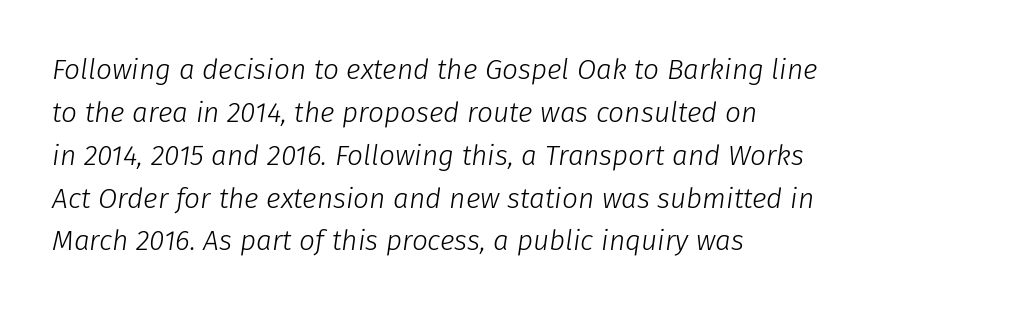
A typesetter would call this leading conventional body-copy spacing. Stems here are at most as thick as an everyday book face. Reading down the block, your eye returns to a fixed left position each line. The type is set solid horizontally, with unmodified tracking.
